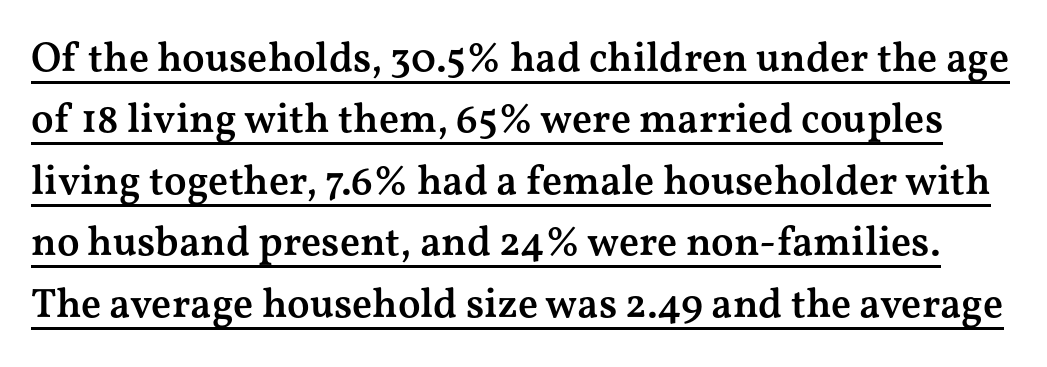
How would I describe the line gaps? Plain and ordinary. Caption: standard tracking, unaltered. Note the varied advance widths — an 'i' is clearly narrower than an 'm'. Designer's note — italics off, roman on.
